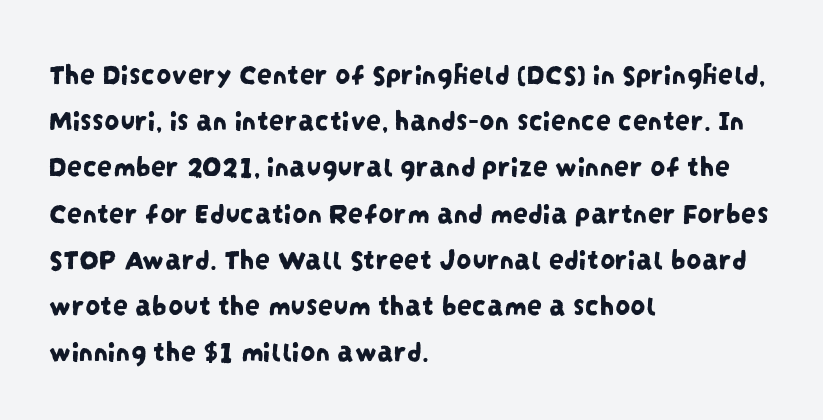
Q: Is the typeface a serif or a sans-serif typeface? A: Sans-serif.
Q: Is the text underlined? A: No.
Q: How is the paragraph aligned? A: Left-aligned.
Q: Is the spacing between letters normal or unusually wide? A: Normal.
Q: Is the spacing between lines tight, normal or loose? A: Normal.
Q: Width (condensed, normal, or wide)? A: Condensed.
Q: Stroke contrast? A: Low.
Q: x-height? A: Large.
Q: Monospaced? A: No.
